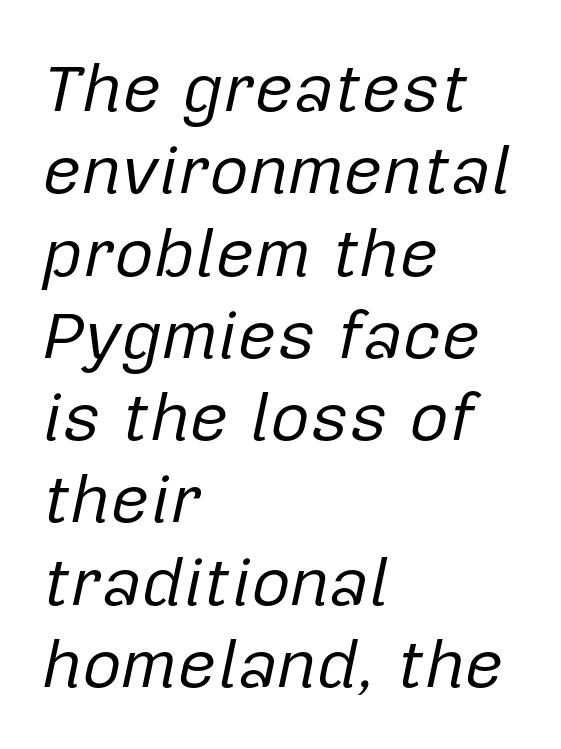
The image shows 68 px regular-weight type, italic (leaning right); set left-aligned, line spacing 1.21x, normal letter spacing, not underlined; low stroke contrast and a medium x-height.
